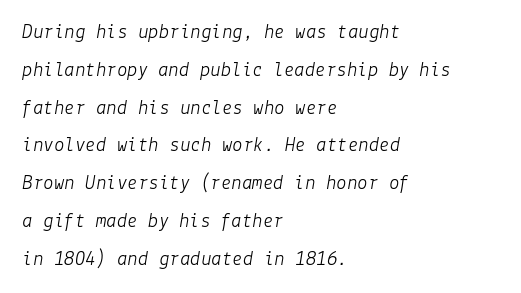
Italic? Definitely — the glyphs are oblique. Only glyphs here, with clear space below each row. A quiet, ordinary-to-light weight characterises the typeface. The rag falls on the right side of this text block. Characters follow at the spacing the type designer built in.
